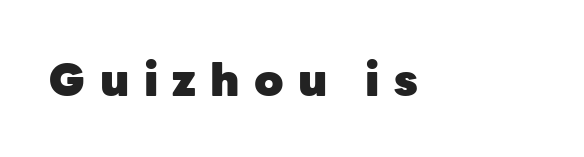
{"serif": "no", "italic": "no", "bold": "yes", "weight": "heavy", "width": "normal", "stroke_contrast": "low", "x_height": "medium", "monospaced": "no", "underline": "no", "letter_spacing": "wide", "letter_spacing_em": 0.32, "glyph_px": 45}
